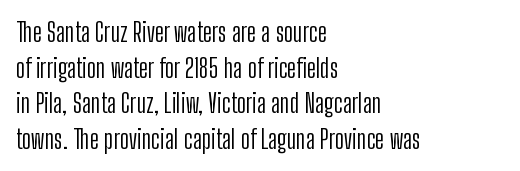
The image shows 26 px text type, upright; set left-aligned, normal line spacing (1.37x), normal letter spacing, not underlined.
